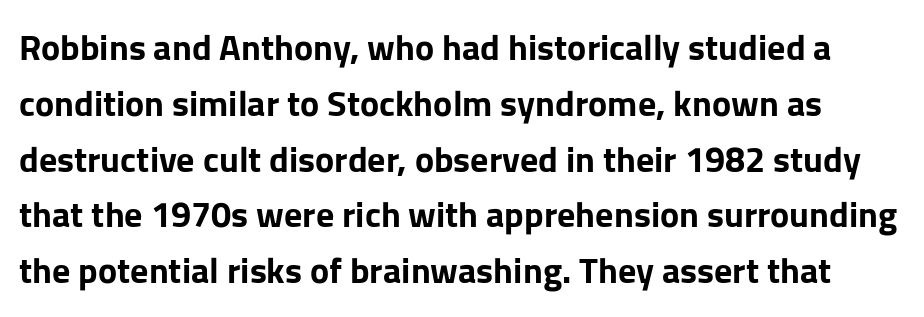
The image shows 36 px bold sans-serif type, upright; set normal line spacing (1.55x), normal letter spacing, not underlined; low stroke contrast and a medium x-height.
